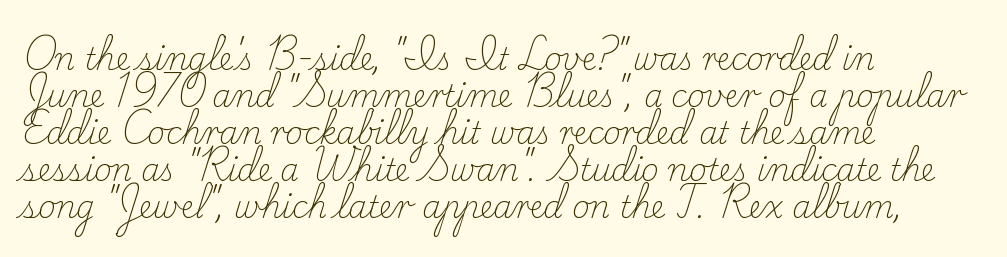
The image shows 30 px light serif type; set left-aligned, line spacing 1.23x, normal letter spacing, not underlined; low stroke contrast and a small x-height.
